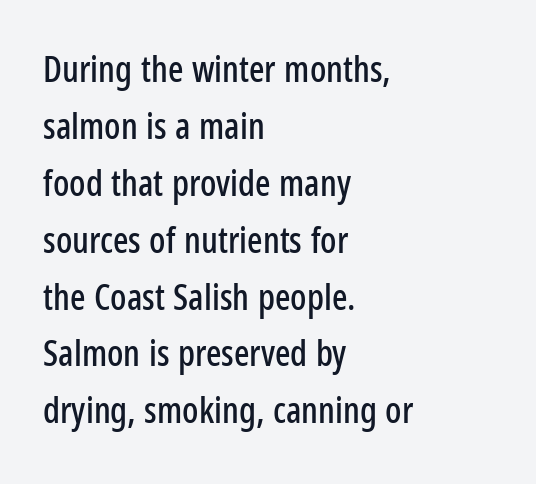
The image shows 36 px condensed sans-serif type, upright; set left-aligned, normal line spacing (1.58x), normal letter spacing, not underlined; low stroke contrast and a medium x-height.
